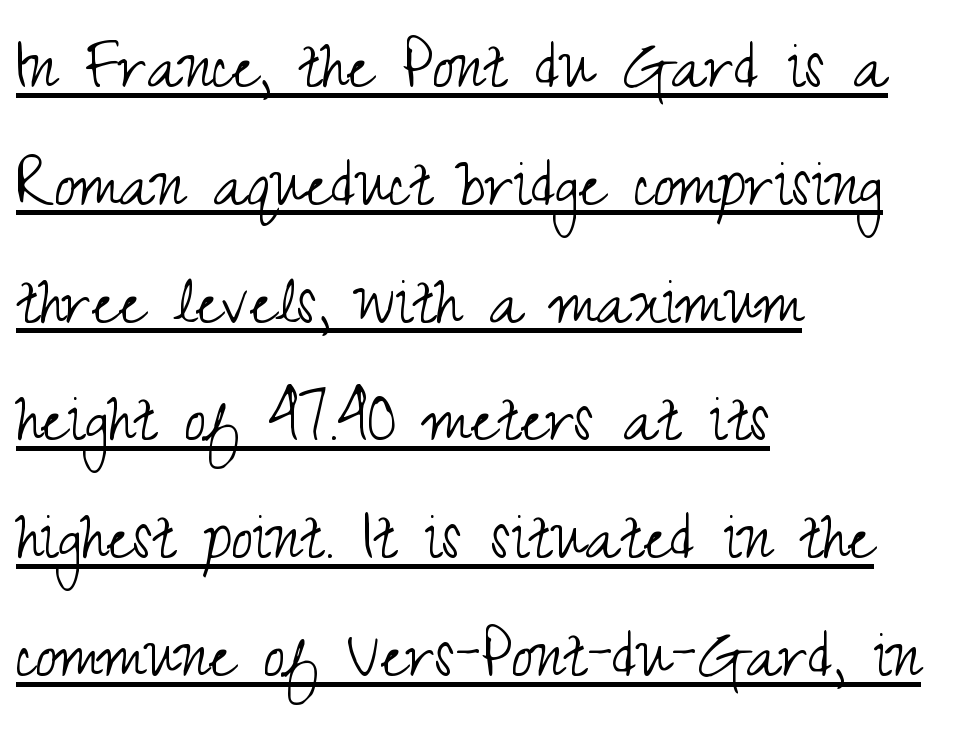
The image shows 77 px light, condensed sans-serif type, upright; set left-aligned, normal line spacing (1.53x), normal letter spacing, underlined; medium stroke contrast and a small x-height.
